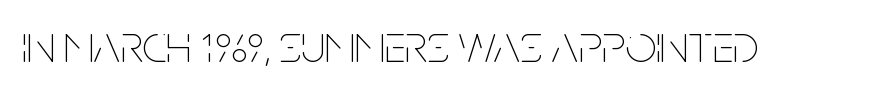
The image shows 54 px thin, condensed type, upright; set normal letter spacing, not underlined; low stroke contrast and a large x-height.
